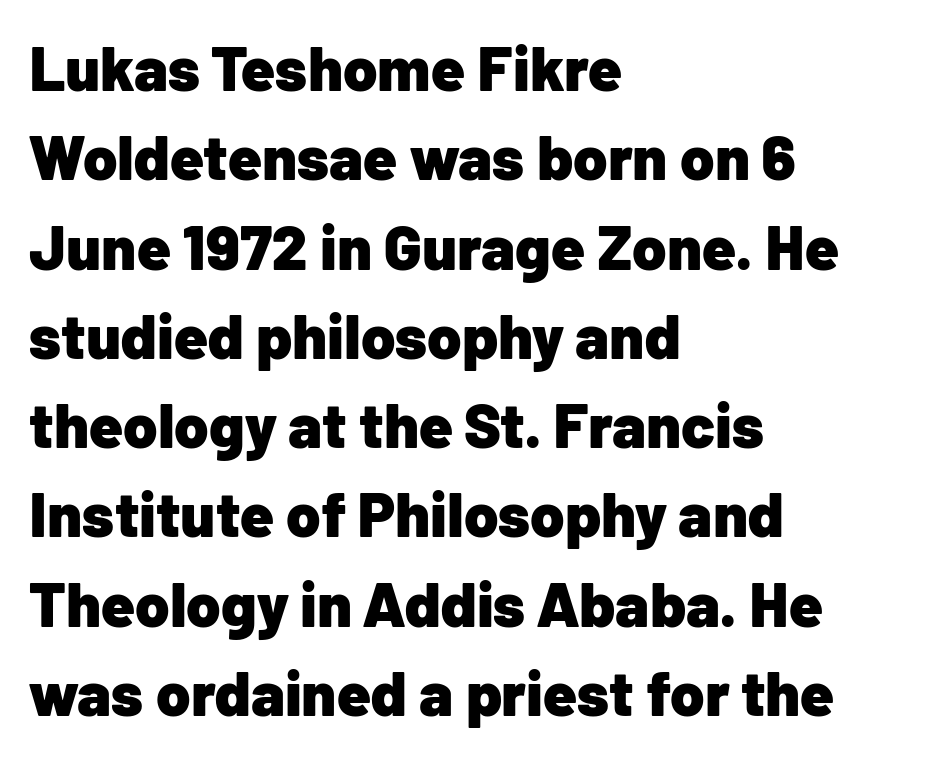
Upright lettering throughout. You could call the tracking neutral — neither tight nor loose. These lines are rendered in a variable-pitch font. Only glyphs here, with clear space below each row. Regarding serifs, this sample does without them.
